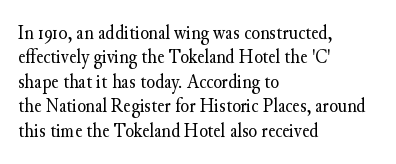
Q: Is the text bold? A: No.
Q: Is the text italic (slanted)? A: No, it is upright.
Q: Is the text underlined? A: No.
Q: How is the paragraph aligned? A: Left-aligned.
Q: Is the spacing between letters normal or unusually wide? A: Normal.
